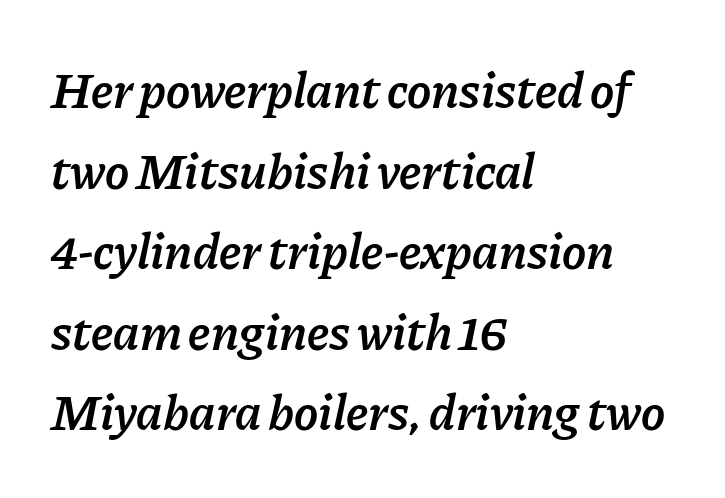
Spacing verdict: proportional, widths tailored to each character. The rendering uses a semibold face; strokes are thickened but not to full bold. Nothing unusual about the tracking: characters are spaced as the font intends. Letters rest on an invisible, unmarked baseline. Regular leading.
